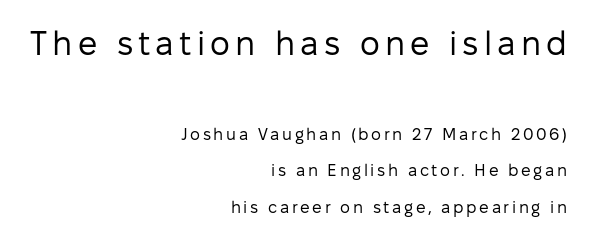
Each letter keeps its own natural width here, so spacing adapts to shape. Does the copy run flush right? Yes — the right margin is perfectly even. Reading down the column, the eye jumps a long way to each next line. The composition opens big and finishes small.
